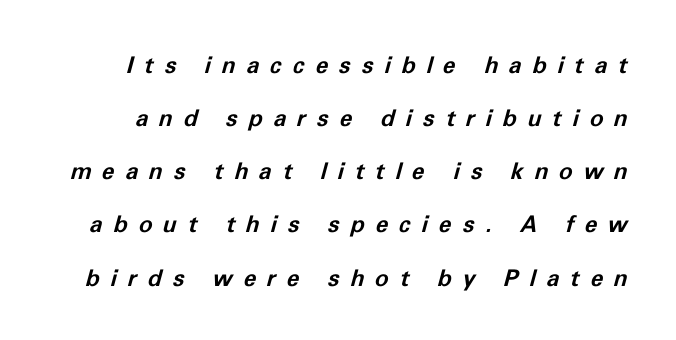
The image shows 23 px bold type, italic (leaning right); set loose line spacing (2.31x), unusually wide letter spacing (+0.47 em), not underlined.
